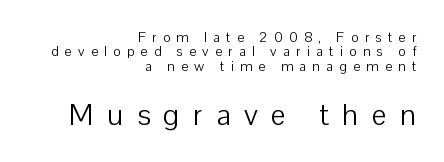
Does the lettering tilt? It doesn't — this is upright. Size contrast runs from small at the top to large at the bottom. The typeface chosen for these lines omits serifs. The type is letterspaced generously, with wide tracking. Letters have the restrained weight of plain body copy at most. Notice how the passage keeps a crisp vertical edge on the right only.
